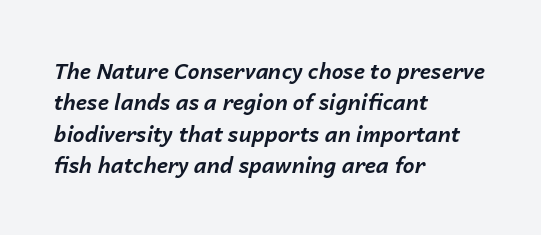
Plain, unruled lines of type. The passage shown stacks its lines at a standard gap. The lines in this sample share a left origin and differ only in where they stop. The lettering tilts uniformly, giving the passage an italic look. Students, this is bold: see how much ink each stroke carries.
